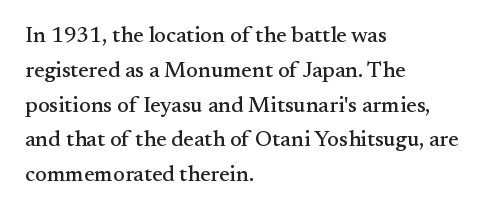
The image shows 22 px text type, upright; set left-aligned, normal line spacing (1.58x), normal letter spacing, not underlined.
